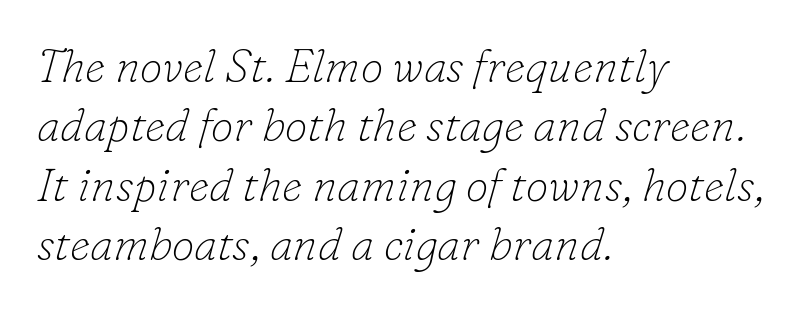
Q: Is the text bold? A: No.
Q: Is the text italic (slanted)? A: Yes, it leans right by about 16 degrees.
Q: Is the typeface a serif or a sans-serif typeface? A: Serif.
Q: Is the text underlined? A: No.
Q: How is the paragraph aligned? A: Left-aligned.
Q: Is the spacing between letters normal or unusually wide? A: Normal.
Q: Is the spacing between lines tight, normal or loose? A: Normal.
Q: Width (condensed, normal, or wide)? A: Normal.
Q: Stroke contrast? A: Low.
Q: x-height? A: Small.
Q: Monospaced? A: No.
